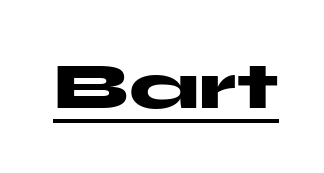
Q: Is the text bold? A: Yes.
Q: Is the text italic (slanted)? A: No, it is upright.
Q: Is the typeface a serif or a sans-serif typeface? A: Sans-serif.
Q: Is the text underlined? A: Yes.
Q: Is the spacing between letters normal or unusually wide? A: Normal.
Q: Width (condensed, normal, or wide)? A: Wide.
Q: Stroke contrast? A: Medium.
Q: x-height? A: Medium.
Q: Monospaced? A: No.
